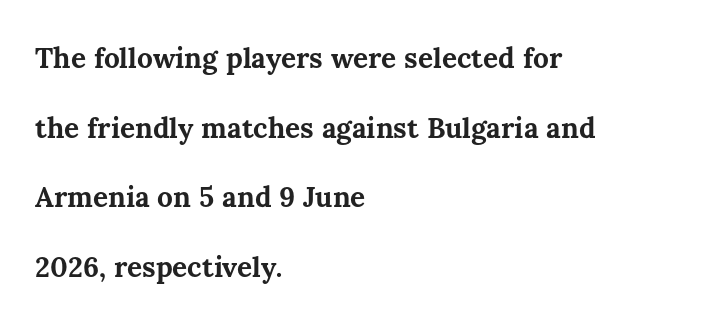
The image shows 28 px bold type, upright; set left-aligned, loose line spacing (2.49x), normal letter spacing, not underlined; medium stroke contrast and a medium x-height.
